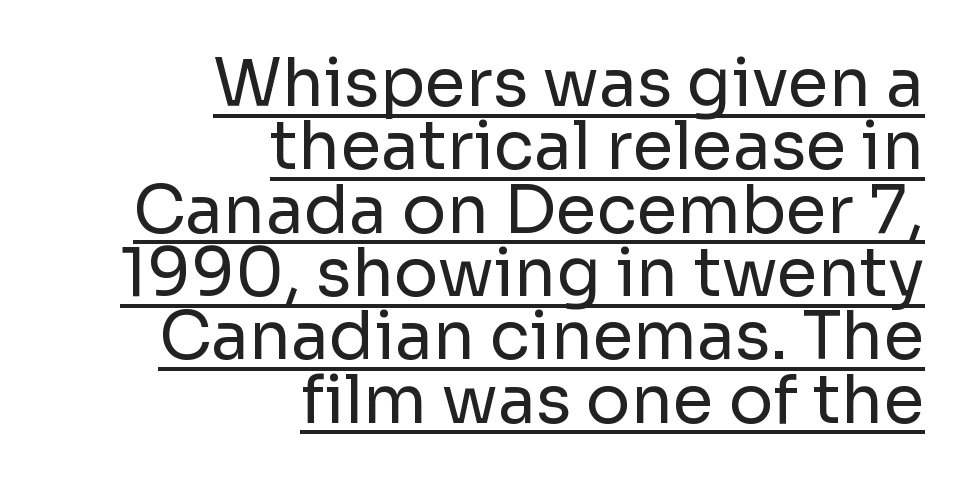
Q: Is the text bold? A: No.
Q: Is the text italic (slanted)? A: No, it is upright.
Q: Is the typeface a serif or a sans-serif typeface? A: Sans-serif.
Q: Is the text underlined? A: Yes.
Q: How is the paragraph aligned? A: Right-aligned.
Q: Is the spacing between letters normal or unusually wide? A: Normal.
Q: Is the spacing between lines tight, normal or loose? A: Tight.
Q: Width (condensed, normal, or wide)? A: Normal.
Q: Stroke contrast? A: Low.
Q: x-height? A: Medium.
Q: Monospaced? A: No.
